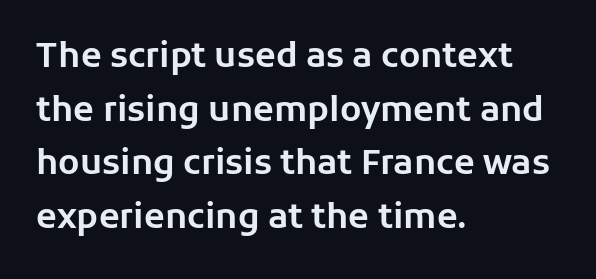
{"serif": "no", "italic": "no", "width": "normal", "stroke_contrast": "low", "x_height": "medium", "monospaced": "no", "underline": "no", "align": "left", "line_spacing": "normal", "line_spacing_ratio": 1.58, "letter_spacing": "normal", "letter_spacing_em": 0.0, "glyph_px": 34}
